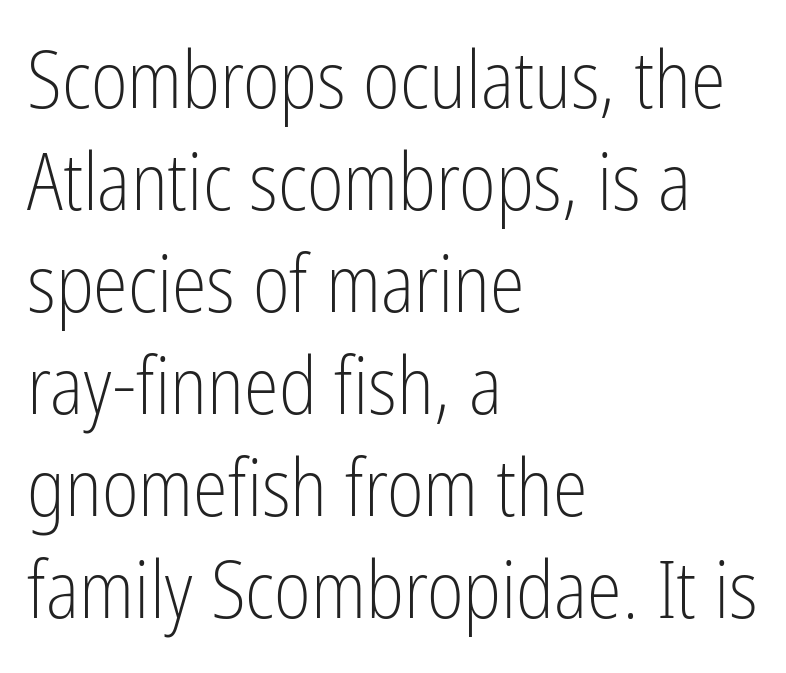
Q: Is the text bold? A: No.
Q: Is the text italic (slanted)? A: No, it is upright.
Q: Is the typeface a serif or a sans-serif typeface? A: Sans-serif.
Q: Is the text underlined? A: No.
Q: How is the paragraph aligned? A: Left-aligned.
Q: Is the spacing between letters normal or unusually wide? A: Normal.
Q: Is the spacing between lines tight, normal or loose? A: Normal.
Q: Width (condensed, normal, or wide)? A: Condensed.
Q: Stroke contrast? A: Low.
Q: x-height? A: Medium.
Q: Monospaced? A: No.
